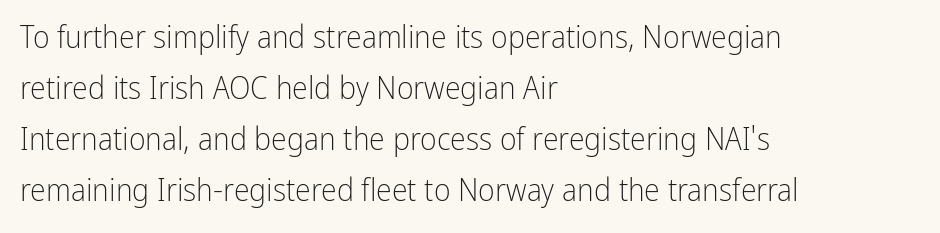
Q: Is the text bold? A: No.
Q: Is the text italic (slanted)? A: No, it is upright.
Q: Is the typeface a serif or a sans-serif typeface? A: Sans-serif.
Q: Is the text underlined? A: No.
Q: How is the paragraph aligned? A: Left-aligned.
Q: Is the spacing between letters normal or unusually wide? A: Normal.
Q: Is the spacing between lines tight, normal or loose? A: Normal.
Q: Width (condensed, normal, or wide)? A: Condensed.
Q: Stroke contrast? A: Low.
Q: x-height? A: Medium.
Q: Monospaced? A: No.
